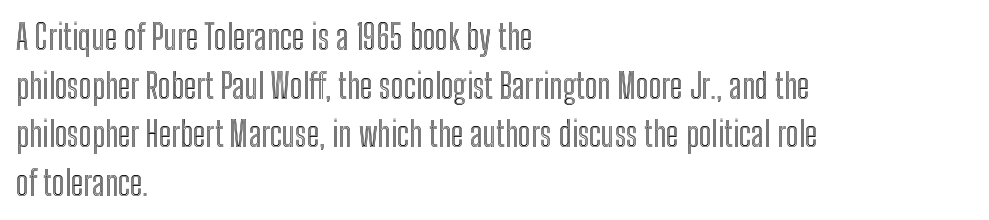
The image shows 34 px condensed type, upright; set left-aligned, normal line spacing (1.43x), normal letter spacing, not underlined; a medium x-height.
